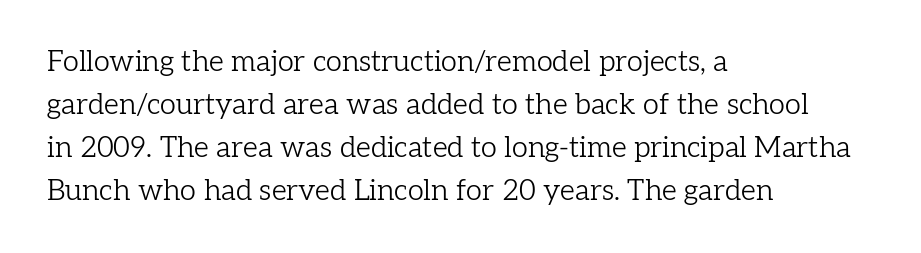
The image shows 29 px light serif type, upright; set left-aligned, normal line spacing (1.48x), normal letter spacing, not underlined; low stroke contrast and a medium x-height.
